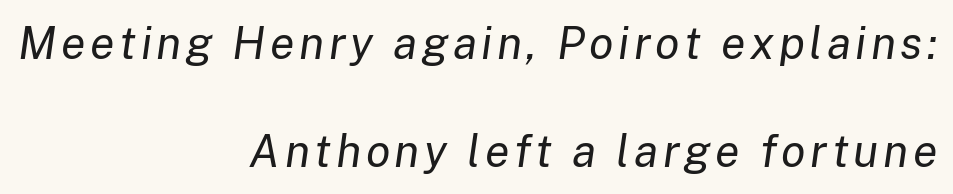
Q: Is the text bold? A: No.
Q: Is the text italic (slanted)? A: Yes, it leans right by about 8 degrees.
Q: Is the text underlined? A: No.
Q: How is the paragraph aligned? A: Right-aligned.
Q: Is the spacing between lines tight, normal or loose? A: Loose.
Q: Width (condensed, normal, or wide)? A: Normal.
Q: Stroke contrast? A: Low.
Q: x-height? A: Medium.
Q: Monospaced? A: No.
